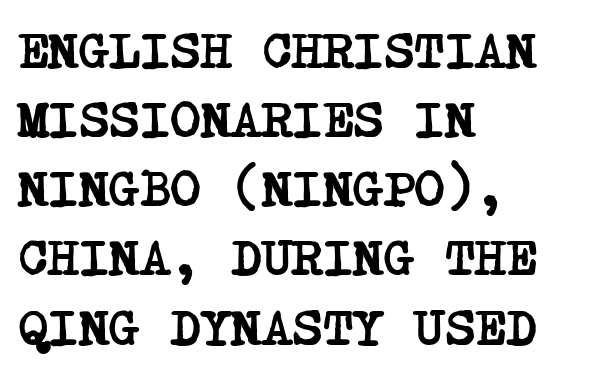
Between one letter and the next there's only the usual sliver of space. Each new line begins a customary step beneath the previous one. The gap between lines stays unmarked. Does the weight exceed regular? Yes, all the way to bold. What kind of face is this? One with serifs. Reading down the block, your eye returns to a fixed left position each line.
